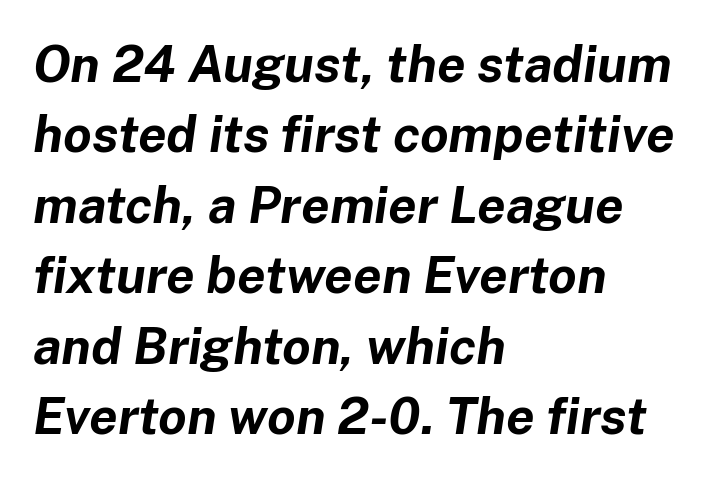
Clear beneath every line of the passage. These lines carry a lot of weight — the face is fully bold. A student would call this left alignment; a typographer would say flush left, rag right. This sample uses an oblique cut, with every glyph tilted off the vertical. These lines are rendered in a variable-pitch font. Vertically, the passage feels balanced, rows spaced as you'd expect.
